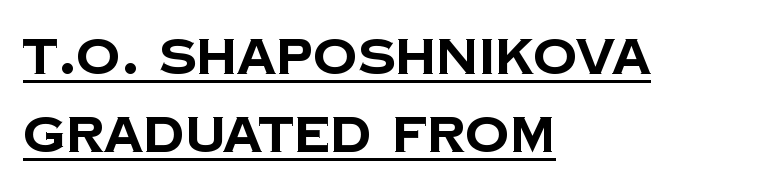
{"serif": "no", "bold": "yes", "weight": "bold", "width": "normal", "stroke_contrast": "low", "x_height": "large", "monospaced": "no", "underline": "yes", "align": "left", "line_spacing": "normal", "line_spacing_ratio": 1.6, "letter_spacing": "normal", "letter_spacing_em": 0.0, "glyph_px": 49}
